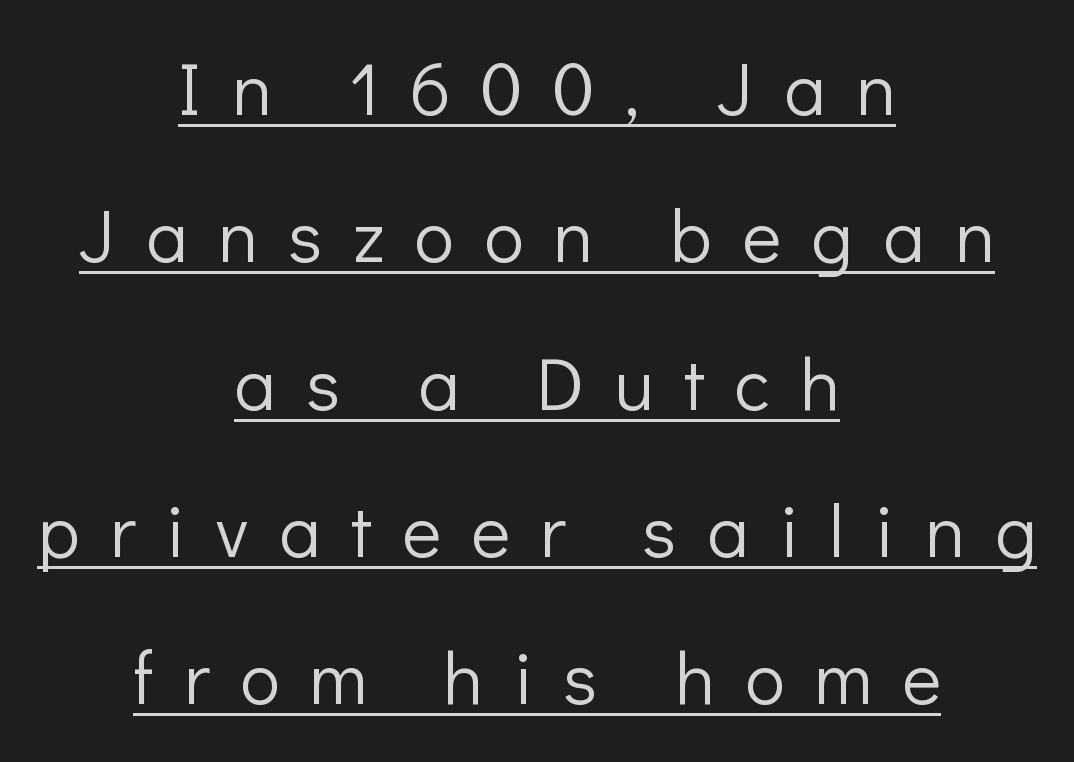
The passage shown is typeset with a sans-serif family. Tracking here is generous; glyphs stand well apart from one another. Is the stroke heavy? The answer is a plain regular-or-lighter. A typesetter would call this proportional, since set widths differ per character. These lines are centered, leaving both edges ragged. Every word sits above its own underline.
